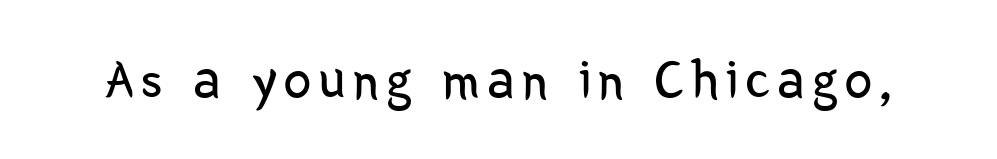
The image shows 55 px regular-weight, condensed sans-serif type, upright; set not underlined; low stroke contrast and a medium x-height.
